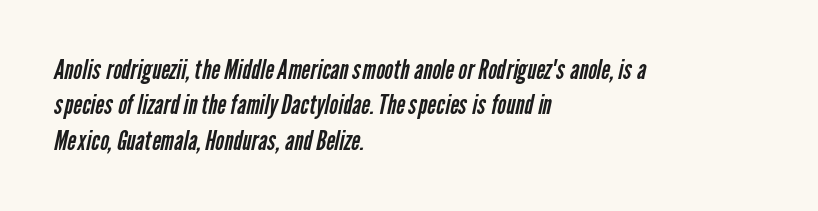
{"bold": "no", "underline": "no", "align": "left", "line_spacing": "normal", "line_spacing_ratio": 1.31, "letter_spacing": "normal", "letter_spacing_em": 0.0, "glyph_px": 27}
